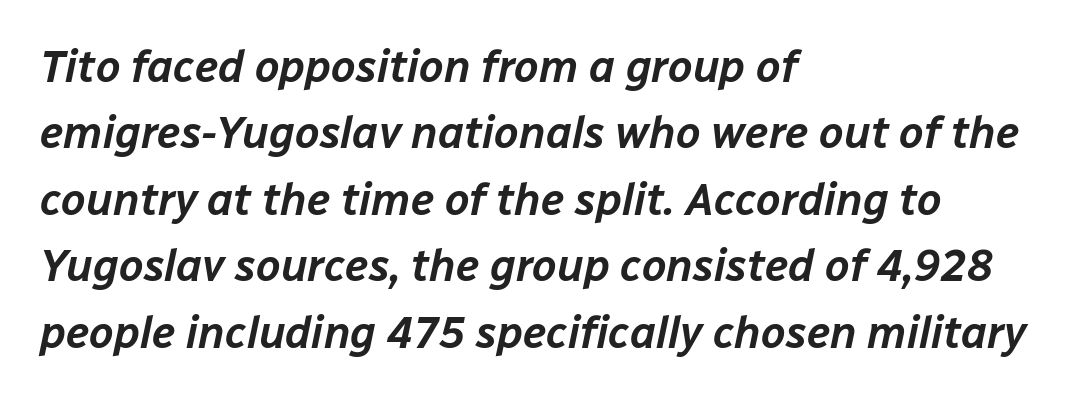
Q: Is the text italic (slanted)? A: Yes, it leans right by about 12 degrees.
Q: Is the text underlined? A: No.
Q: How is the paragraph aligned? A: Left-aligned.
Q: Is the spacing between letters normal or unusually wide? A: Normal.
Q: Is the spacing between lines tight, normal or loose? A: Normal.
Q: Width (condensed, normal, or wide)? A: Normal.
Q: Stroke contrast? A: Low.
Q: x-height? A: Medium.
Q: Monospaced? A: No.
